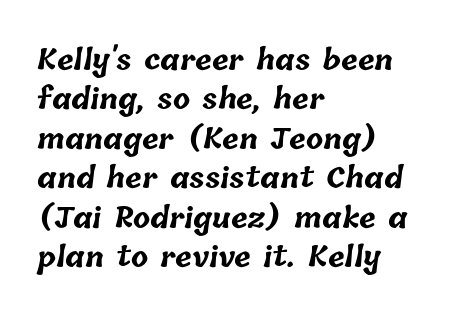
{"bold": "yes", "weight": "bold", "width": "normal", "stroke_contrast": "low", "x_height": "medium", "monospaced": "no", "underline": "no", "align": "left", "line_spacing": "normal", "line_spacing_ratio": 1.41, "letter_spacing": "normal", "letter_spacing_em": 0.0, "glyph_px": 28}
